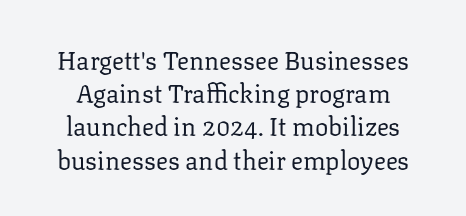
{"italic": "no", "bold": "no", "underline": "no", "line_spacing": "normal", "line_spacing_ratio": 1.33, "letter_spacing": "normal", "letter_spacing_em": 0.0, "glyph_px": 25}
